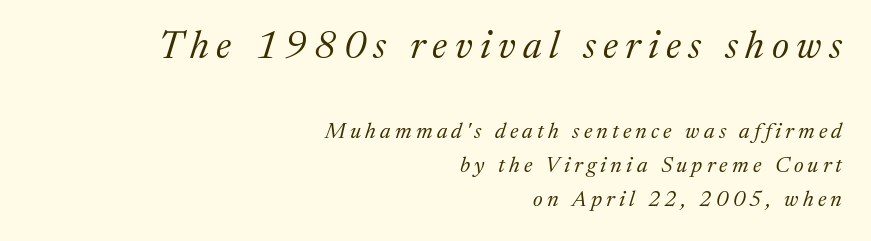
The image shows 39 px regular-weight serif type, italic (leaning right); set right-aligned, normal line spacing (1.55x), not underlined; the first (top) block is 1.77x larger; medium stroke contrast and a medium x-height.
